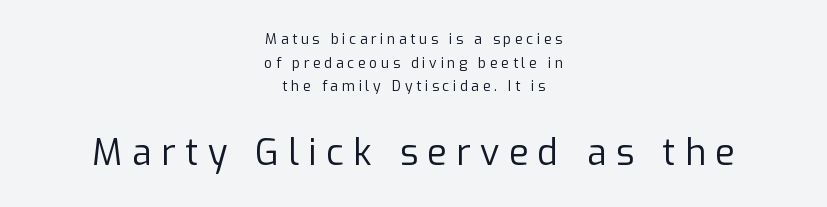
Looks like regular typesetting: each glyph gets only the width it needs. Typesetter's note — lower block bumped up in size, upper block left smaller. Typeset on center — no edge is straight. Posture: vertical.
